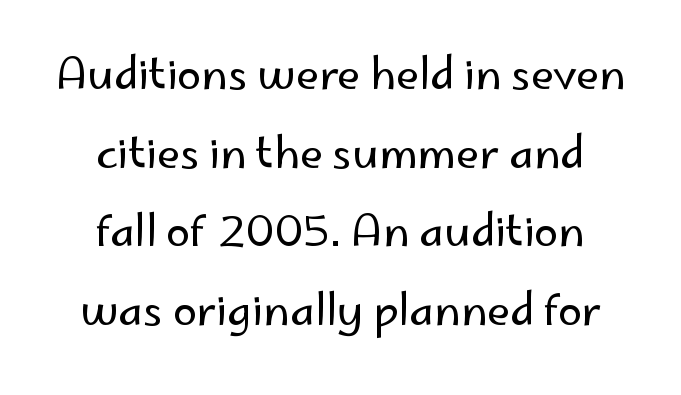
The image shows 43 px regular-weight sans-serif type, upright; set centered, line spacing 1.83x, normal letter spacing, not underlined; low stroke contrast and a small x-height.
